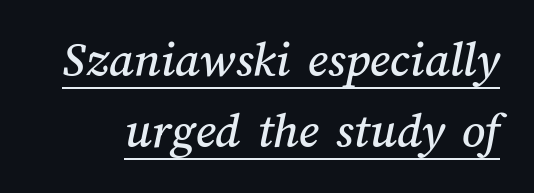
The letters advance in unequal steps, a hallmark of proportional type. Nobody touched the tracking dial on this one. Vertically, the passage feels balanced, rows spaced as you'd expect. Emphasis is given by a line drawn under the lettering.
